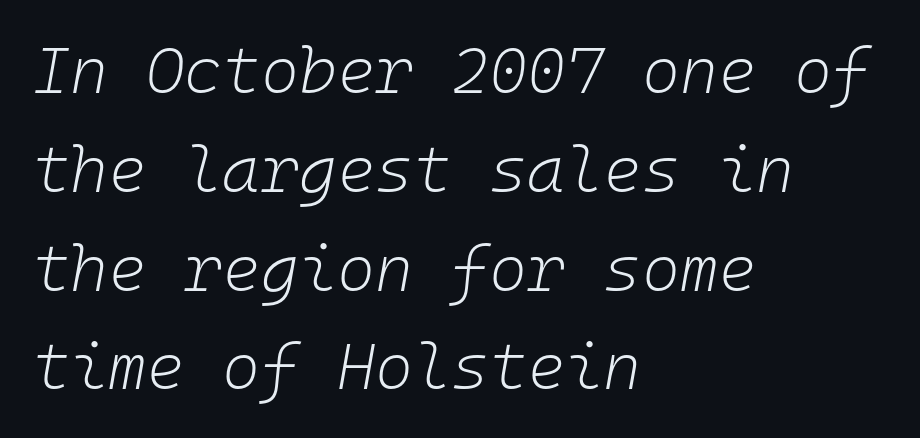
Normally led — the rows are evenly, conventionally spaced. Is this a heavy cut? Hardly; it is regular or lighter. Rendered with sloped, italic letterforms. Do the characters align in a grid? Yes, the font is monospaced. Each word holds together tightly as a unit, with standard inter-letter gaps. Descenders hang freely into open space.
